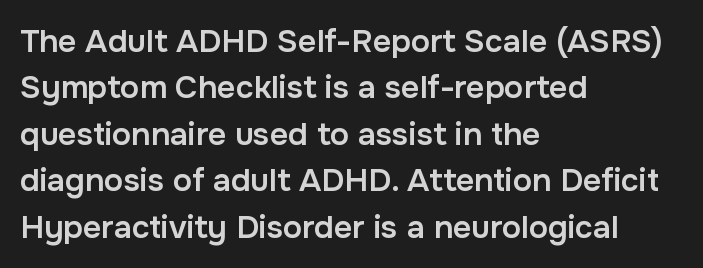
Q: Is the text bold? A: Semi-bold.
Q: Is the text italic (slanted)? A: No, it is upright.
Q: Is the typeface a serif or a sans-serif typeface? A: Sans-serif.
Q: Is the text underlined? A: No.
Q: How is the paragraph aligned? A: Left-aligned.
Q: Is the spacing between letters normal or unusually wide? A: Normal.
Q: Is the spacing between lines tight, normal or loose? A: Normal.
Q: Width (condensed, normal, or wide)? A: Normal.
Q: Stroke contrast? A: Low.
Q: x-height? A: Medium.
Q: Monospaced? A: No.
